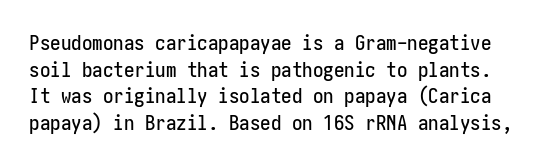
One glance says typical: line gaps are just what's usual. Honestly, the letter spacing is just normal — you wouldn't notice it. Posture: straight, roman, zero tilt. The zone under the glyphs is completely vacant.
